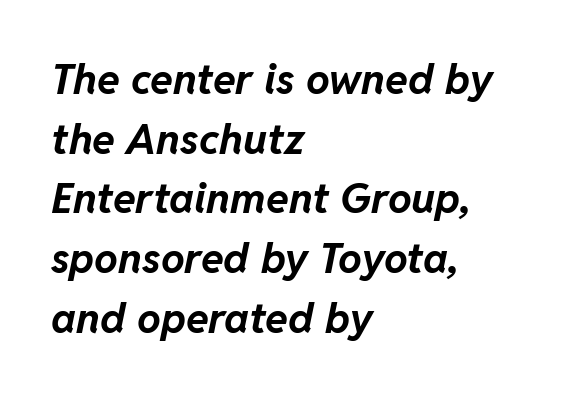
{"italic": "yes", "lean": "right", "slant_degrees": 11, "bold": "yes", "weight": "bold", "width": "normal", "stroke_contrast": "low", "x_height": "medium", "monospaced": "no", "underline": "no", "align": "left", "line_spacing": "normal", "line_spacing_ratio": 1.42, "letter_spacing": "normal", "letter_spacing_em": 0.0, "glyph_px": 42}
